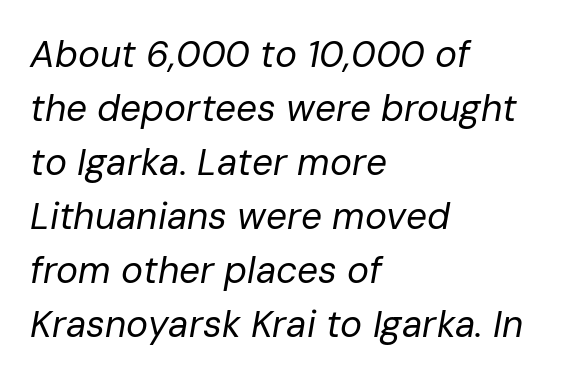
The image shows 37 px regular-weight type, italic (leaning right); set left-aligned, normal line spacing (1.46x), normal letter spacing, not underlined; low stroke contrast and a medium x-height.
